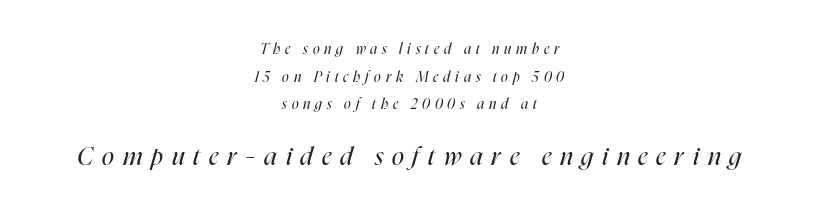
The image shows 25 px text type, italic (leaning right); set centered, loose line spacing (1.97x), unusually wide letter spacing (+0.35 em), not underlined; the second (bottom) block is 1.79x larger.
